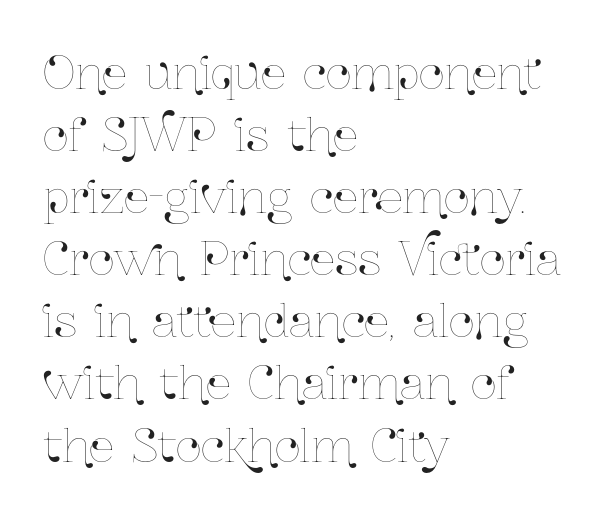
The image shows 45 px condensed type, upright; set left-aligned, normal line spacing (1.38x), normal letter spacing, not underlined; low stroke contrast and a medium x-height.
